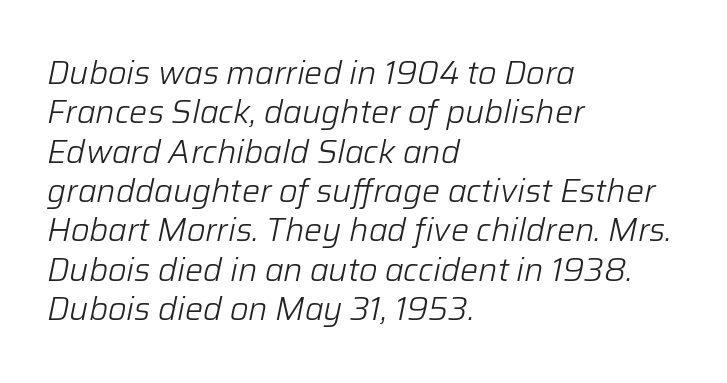
The image shows 32 px light type, italic (leaning right); set left-aligned, line spacing 1.23x, normal letter spacing, not underlined; low stroke contrast and a medium x-height.
